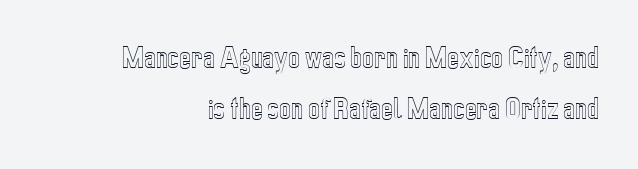
{"italic": "no", "underline": "no", "line_spacing": "loose", "line_spacing_ratio": 2.06, "letter_spacing": "normal", "letter_spacing_em": 0.0, "glyph_px": 25}
